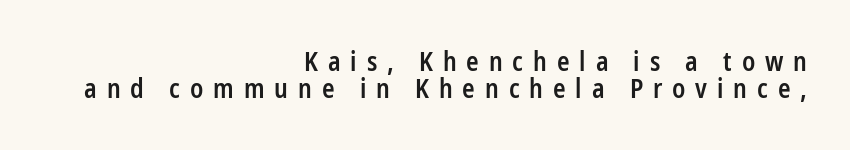
{"italic": "no", "bold": "semi", "underline": "no", "align": "right", "line_spacing": "tight", "line_spacing_ratio": 1.05, "letter_spacing": "wide", "letter_spacing_em": 0.38, "glyph_px": 26}
